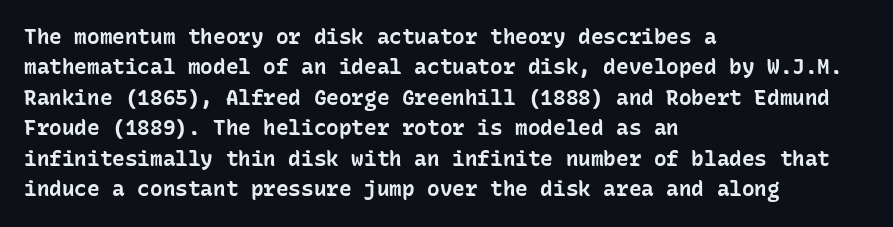
{"italic": "no", "bold": "yes", "underline": "no", "align": "left", "line_spacing": "normal", "line_spacing_ratio": 1.45, "letter_spacing": "normal", "letter_spacing_em": 0.0, "glyph_px": 21}
